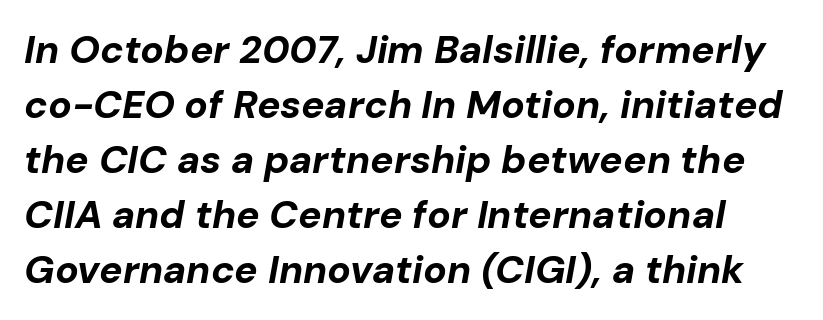
{"italic": "yes", "lean": "right", "slant_degrees": 10, "bold": "yes", "weight": "bold", "width": "normal", "stroke_contrast": "low", "x_height": "medium", "monospaced": "no", "underline": "no", "line_spacing": "normal", "line_spacing_ratio": 1.41, "letter_spacing": "normal", "letter_spacing_em": 0.0, "glyph_px": 39}
